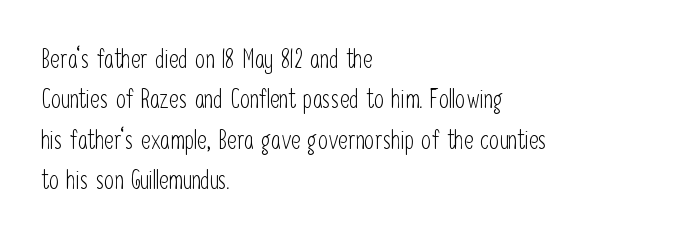
Check the space under the baseline: it is left empty. The type sits square on the baseline with zero lean. Line spacing here is normal. Casual observation: everything's shoved over to the left. Honestly, the letter spacing is just normal — you wouldn't notice it.
